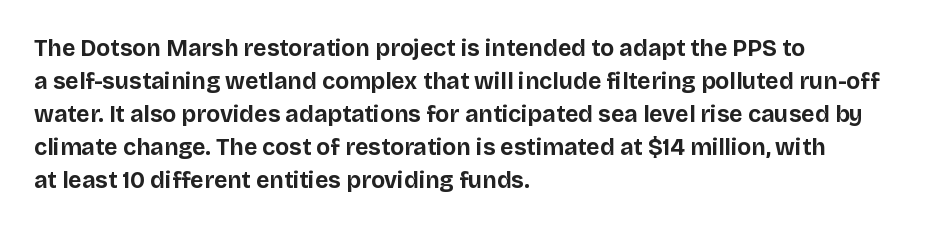
{"italic": "no", "bold": "yes", "underline": "no", "align": "left", "line_spacing": "normal", "line_spacing_ratio": 1.44, "letter_spacing": "normal", "letter_spacing_em": 0.0, "glyph_px": 23}
